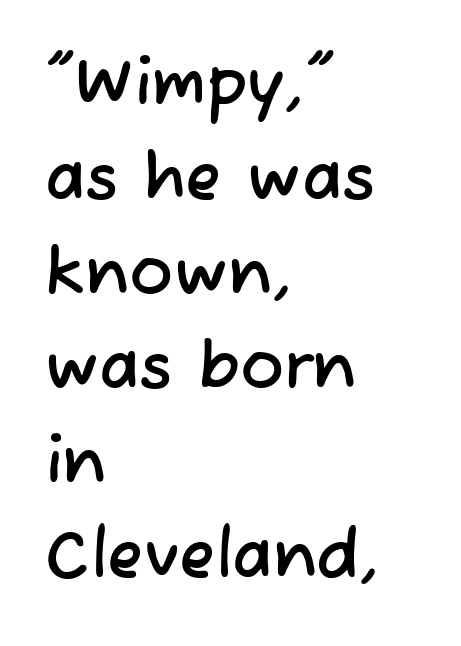
Q: Is the typeface a serif or a sans-serif typeface? A: Sans-serif.
Q: Is the text underlined? A: No.
Q: How is the paragraph aligned? A: Left-aligned.
Q: Is the spacing between letters normal or unusually wide? A: Normal.
Q: Is the spacing between lines tight, normal or loose? A: Normal.
Q: Width (condensed, normal, or wide)? A: Normal.
Q: Stroke contrast? A: Low.
Q: x-height? A: Medium.
Q: Monospaced? A: No.
